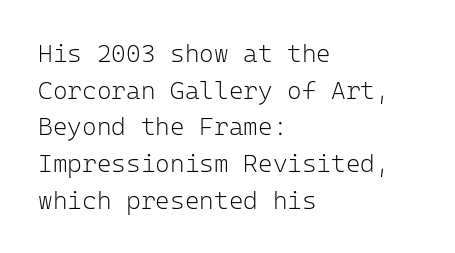
Weight: in the light-to-regular range. In CSS terms this would be text-align: left. The letters stand straight up with perfectly vertical stems. Each new line begins a customary step beneath the previous one. Characters follow at the spacing the type designer built in.
